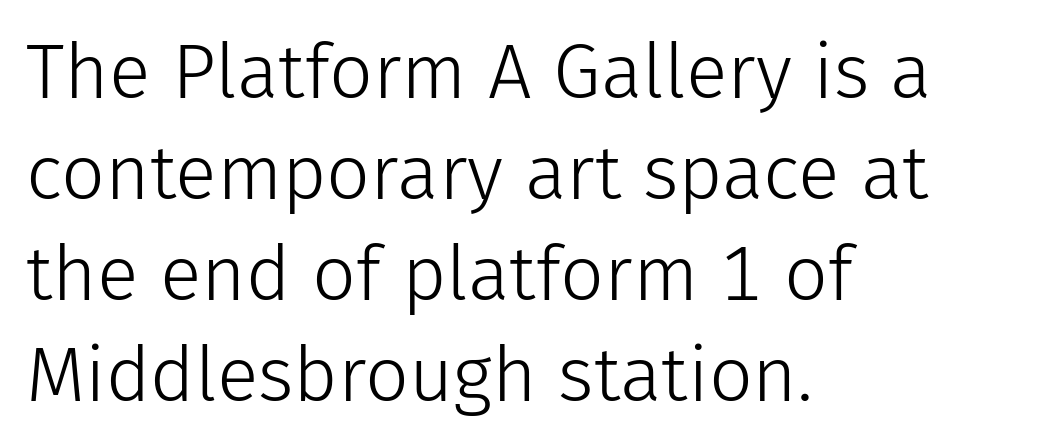
{"serif": "no", "italic": "no", "bold": "no", "weight": "light", "width": "normal", "stroke_contrast": "low", "x_height": "medium", "monospaced": "no", "underline": "no", "align": "left", "line_spacing": "normal", "line_spacing_ratio": 1.31, "letter_spacing": "normal", "letter_spacing_em": 0.0, "glyph_px": 77}
